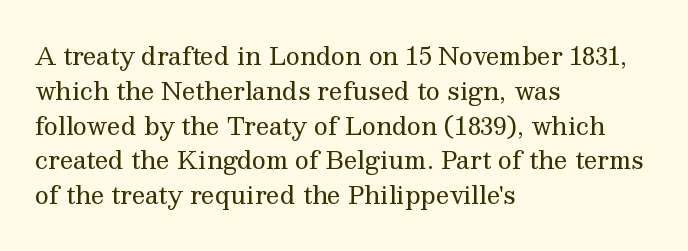
{"italic": "no", "bold": "no", "underline": "no", "align": "left", "line_spacing": "normal", "line_spacing_ratio": 1.45, "letter_spacing": "normal", "letter_spacing_em": 0.0, "glyph_px": 24}
